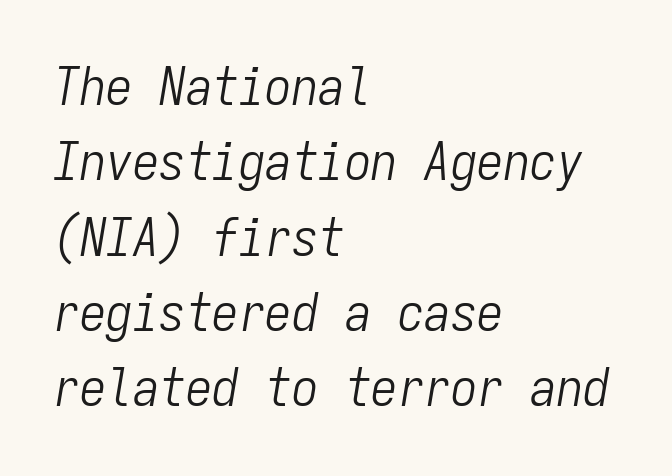
{"italic": "yes", "lean": "right", "slant_degrees": 9, "bold": "no", "weight": "light", "width": "condensed", "stroke_contrast": "low", "x_height": "medium", "monospaced": "yes", "underline": "no", "align": "left", "line_spacing": "normal", "line_spacing_ratio": 1.42, "letter_spacing": "normal", "letter_spacing_em": 0.0, "glyph_px": 53}
